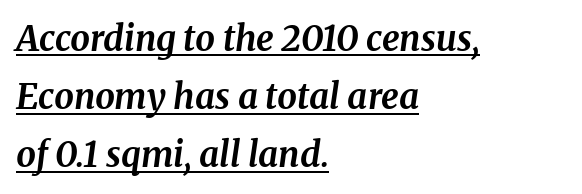
{"serif": "yes", "italic": "yes", "lean": "right", "slant_degrees": 8, "bold": "yes", "weight": "bold", "width": "normal", "stroke_contrast": "medium", "x_height": "medium", "monospaced": "no", "underline": "yes", "align": "left", "line_spacing": "normal", "line_spacing_ratio": 1.66, "letter_spacing": "normal", "letter_spacing_em": 0.0, "glyph_px": 35}
